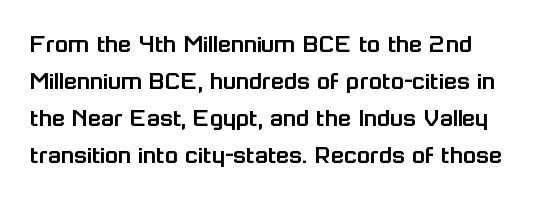
Q: Is the text italic (slanted)? A: No, it is upright.
Q: Is the text underlined? A: No.
Q: Is the spacing between letters normal or unusually wide? A: Normal.
Q: Is the spacing between lines tight, normal or loose? A: Normal.
